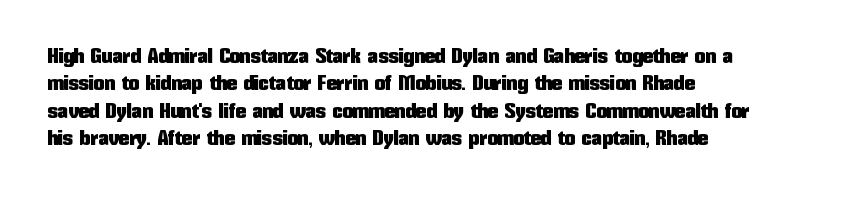
Q: Is the text italic (slanted)? A: No, it is upright.
Q: Is the text underlined? A: No.
Q: How is the paragraph aligned? A: Left-aligned.
Q: Is the spacing between letters normal or unusually wide? A: Normal.
Q: Is the spacing between lines tight, normal or loose? A: Normal.
